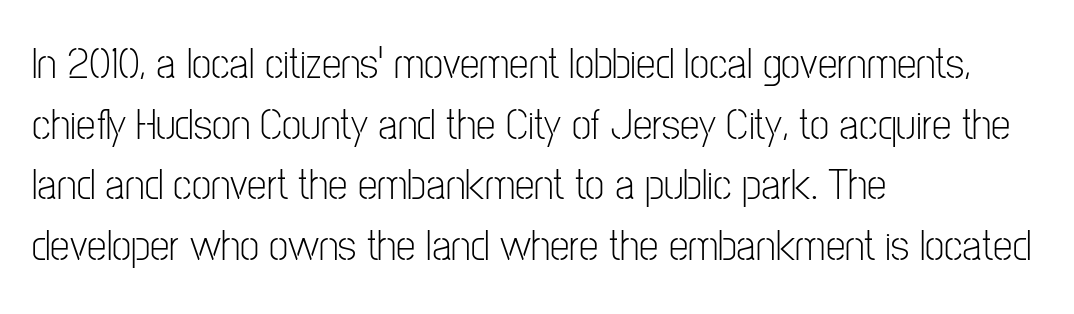
Weight class: somewhere from thin through regular. Students, observe: this is what conventionally led text looks like. Is this a sans? Yes — the strokes have no serifs. Horizontal alignment here is leftward, the default for most running prose. The lettering holds an erect, upright posture throughout.
